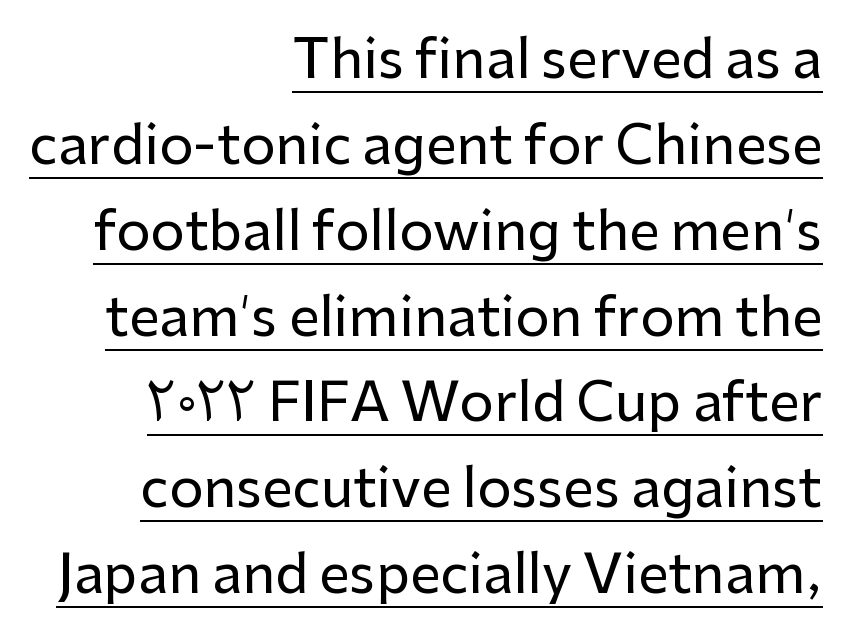
Nothing sits at the stroke ends, so this counts as sans-serif. Notice how the stems are strictly vertical — no italics here. Which margin do the lines hug? The right one — the left edge is uneven. Underlining? Definitely there.
